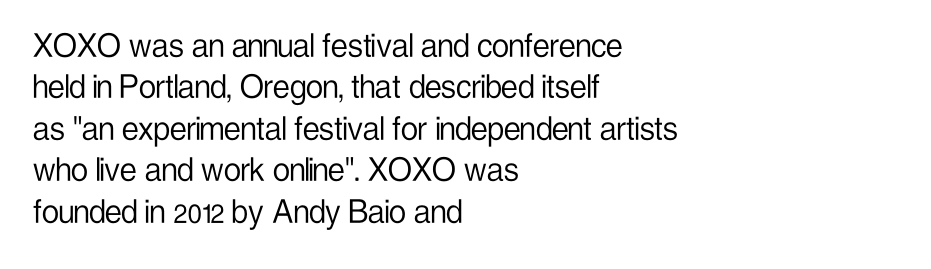
Q: Is the text bold? A: No.
Q: Is the text italic (slanted)? A: No, it is upright.
Q: Is the typeface a serif or a sans-serif typeface? A: Sans-serif.
Q: Is the text underlined? A: No.
Q: How is the paragraph aligned? A: Left-aligned.
Q: Is the spacing between letters normal or unusually wide? A: Normal.
Q: Is the spacing between lines tight, normal or loose? A: Tight.
Q: Width (condensed, normal, or wide)? A: Condensed.
Q: Stroke contrast? A: Low.
Q: x-height? A: Medium.
Q: Monospaced? A: No.
